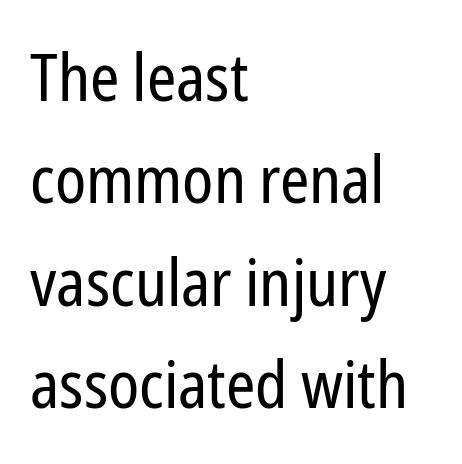
Serif or sans? Sans — the stroke terminals are bare. This block has exactly the height ordinary leading produces. Ordinary non-slanted type is in use. Letters have the restrained weight of plain body copy at most. These lines keep a tight, regular rhythm from letter to letter. Visually the block forms a straight wall on the left and a jagged coastline on the right.
